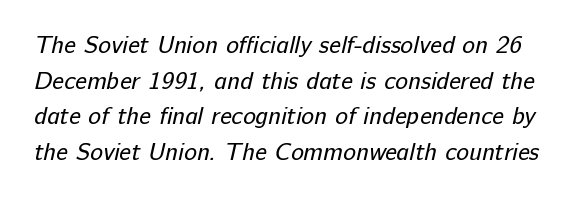
Stem width sits at or under what a default text font uses. Compared with typical body copy, the letter spacing here is the same. If you measured baseline to baseline, you'd find a middling distance. Just letters on the line, the space beneath them empty.
